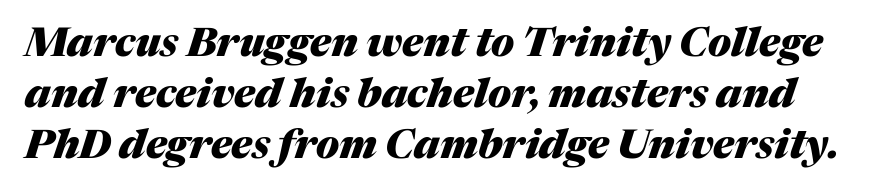
The image shows 40 px heavy type, italic (leaning right); set normal line spacing (1.27x), normal letter spacing, not underlined; medium stroke contrast and a medium x-height.
